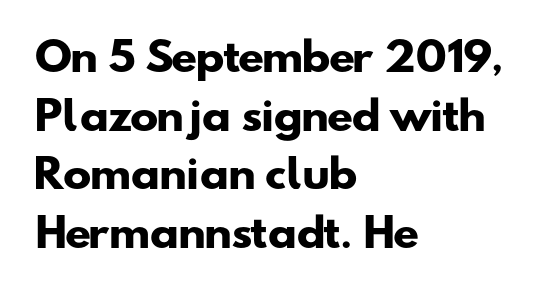
The image shows 38 px heavy, wide sans-serif type; set left-aligned, normal line spacing (1.54x), normal letter spacing, not underlined; low stroke contrast and a small x-height.
